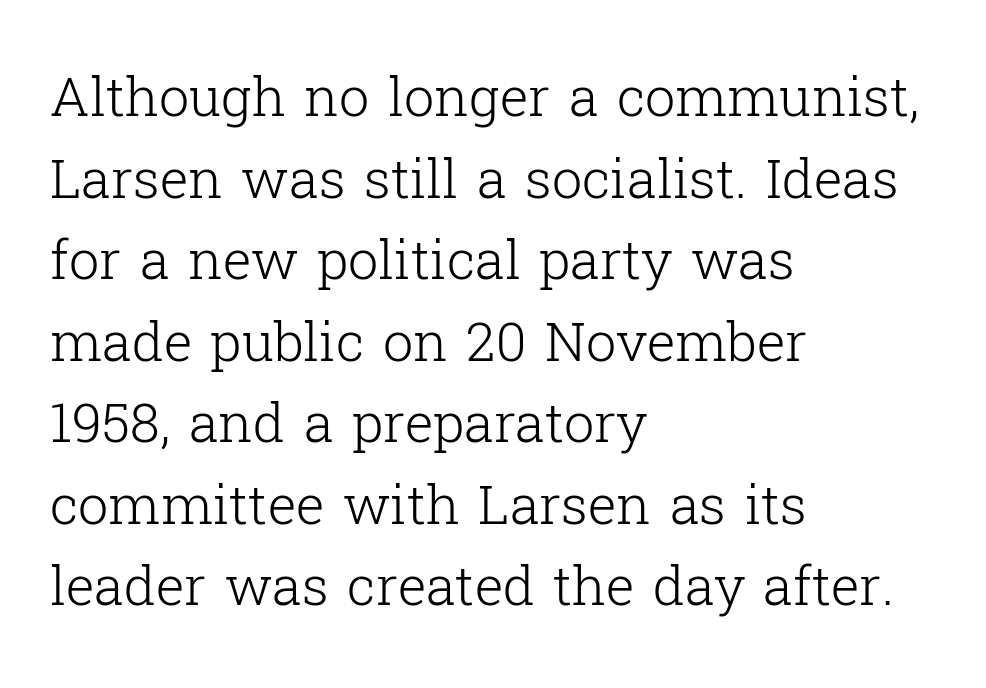
Ascenders rise straight up at ninety degrees. Examine the stroke ends and you'll spot serifs. Glance below the letters and you will spot only blank space. The face used here is proportionally spaced, like ordinary book or web type.
